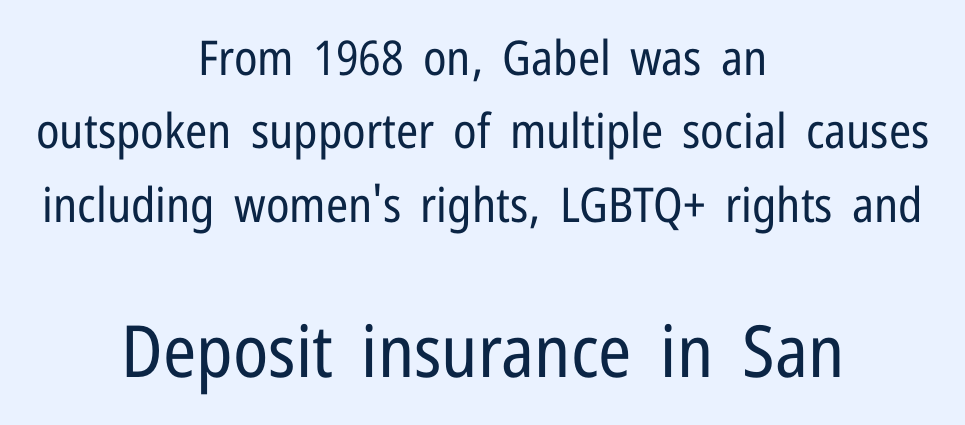
The image shows 72 px regular-weight, condensed sans-serif type, upright; set centered, normal line spacing (1.53x), normal letter spacing, not underlined; the second (bottom) block is 1.5x larger; low stroke contrast and a medium x-height.
